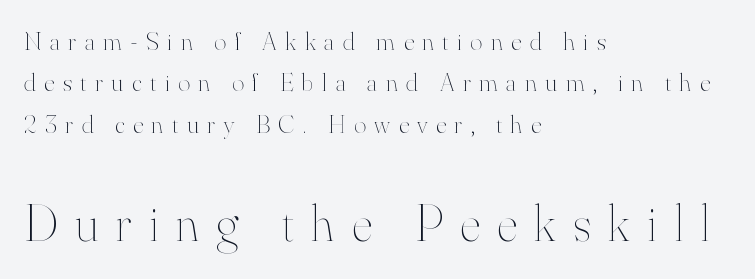
This reads as an unemphasized weight, regular at the heaviest. Compared with a centered layout, this one pins lines to the left instead. It's the straight-up-and-down kind of type. Is the letter spacing exaggerated? Yes — the characters are pushed far apart. The following chunk of copy outweighs the initial chunk in type size. Beneath every word, the page is bare.
